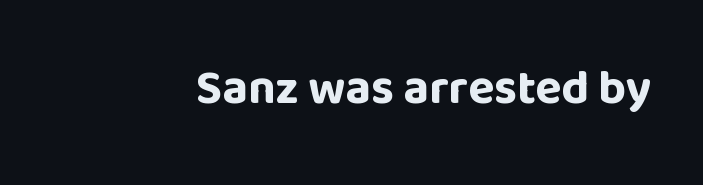
{"serif": "no", "italic": "no", "bold": "yes", "weight": "bold", "width": "normal", "stroke_contrast": "low", "x_height": "large", "monospaced": "no", "underline": "no", "letter_spacing": "normal", "letter_spacing_em": 0.0, "glyph_px": 48}
